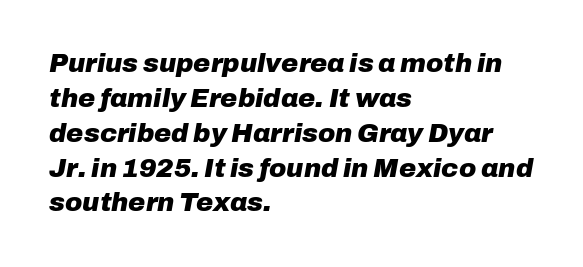
{"italic": "yes", "lean": "right", "slant_degrees": 10, "bold": "yes", "underline": "no", "align": "left", "line_spacing": "normal", "line_spacing_ratio": 1.34, "letter_spacing": "normal", "letter_spacing_em": 0.0, "glyph_px": 26}
